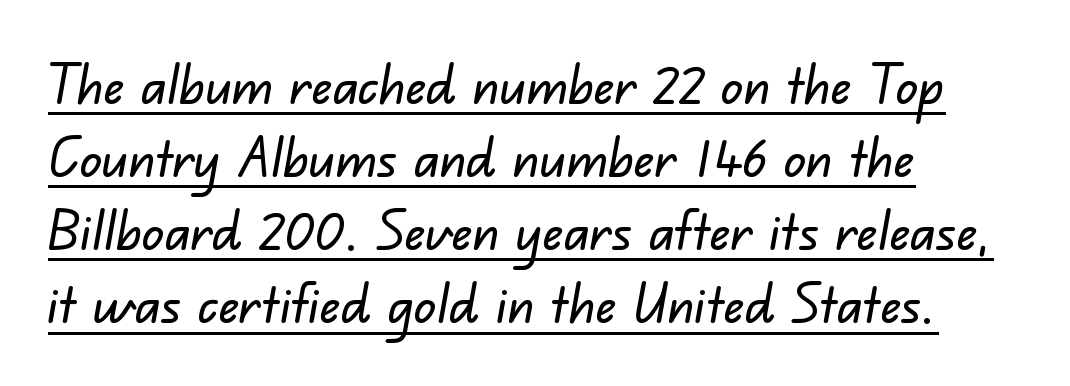
{"serif": "no", "width": "normal", "stroke_contrast": "low", "x_height": "small", "monospaced": "no", "underline": "yes", "align": "left", "line_spacing": "normal", "line_spacing_ratio": 1.33, "letter_spacing": "normal", "letter_spacing_em": 0.0, "glyph_px": 55}
